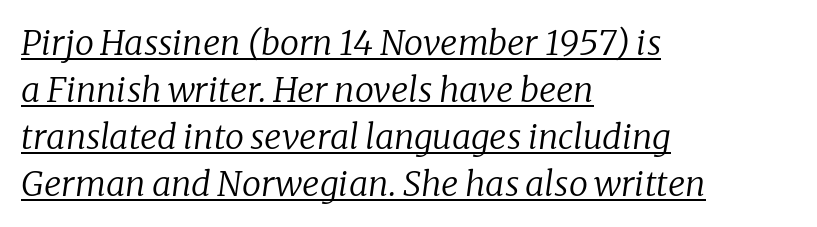
Q: Is the text bold? A: No.
Q: Is the text italic (slanted)? A: Yes, it leans right by about 8 degrees.
Q: Is the typeface a serif or a sans-serif typeface? A: Serif.
Q: Is the text underlined? A: Yes.
Q: How is the paragraph aligned? A: Left-aligned.
Q: Is the spacing between letters normal or unusually wide? A: Normal.
Q: Is the spacing between lines tight, normal or loose? A: Normal.
Q: Width (condensed, normal, or wide)? A: Normal.
Q: Stroke contrast? A: Low.
Q: x-height? A: Medium.
Q: Monospaced? A: No.
